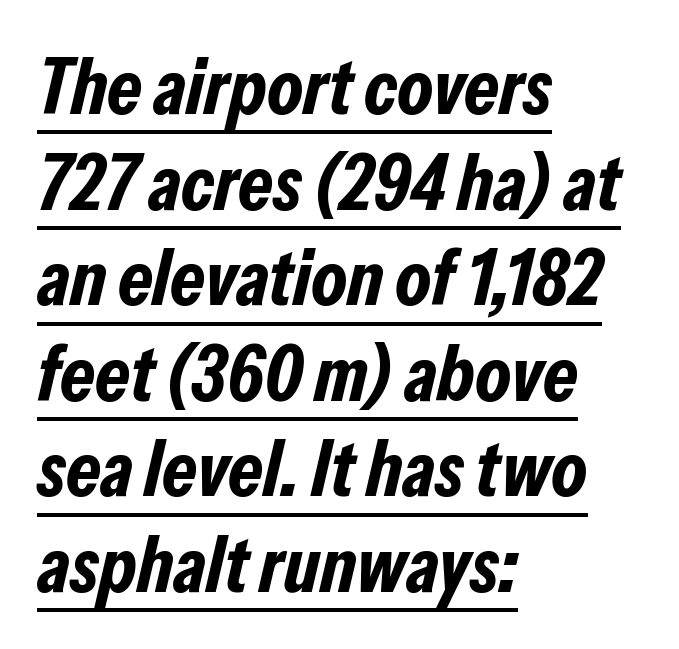
The image shows 79 px bold, condensed type, italic (leaning right); set left-aligned, line spacing 1.21x, normal letter spacing, underlined; low stroke contrast and a medium x-height.
